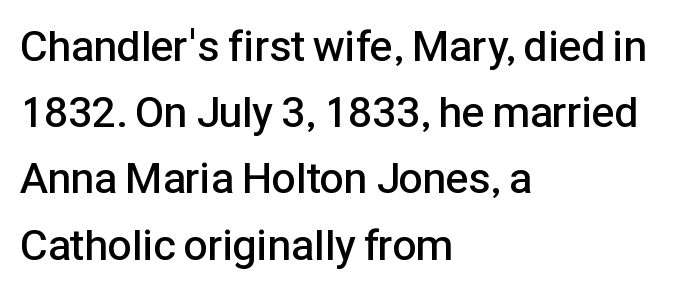
Q: Is the text bold? A: Semi-bold.
Q: Is the text italic (slanted)? A: No, it is upright.
Q: Is the typeface a serif or a sans-serif typeface? A: Sans-serif.
Q: Is the text underlined? A: No.
Q: How is the paragraph aligned? A: Left-aligned.
Q: Is the spacing between letters normal or unusually wide? A: Normal.
Q: Is the spacing between lines tight, normal or loose? A: Normal.
Q: Width (condensed, normal, or wide)? A: Normal.
Q: Stroke contrast? A: Low.
Q: x-height? A: Medium.
Q: Monospaced? A: No.
